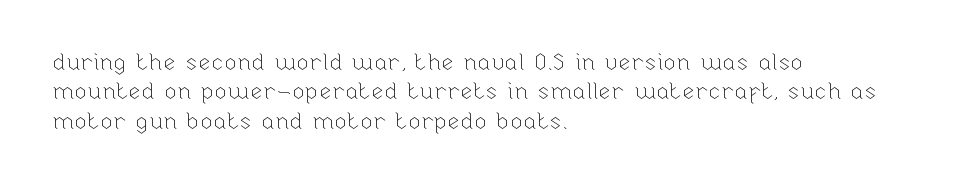
{"italic": "no", "bold": "no", "underline": "no", "align": "left", "line_spacing": "normal", "line_spacing_ratio": 1.28, "letter_spacing": "normal", "letter_spacing_em": 0.0, "glyph_px": 23}
